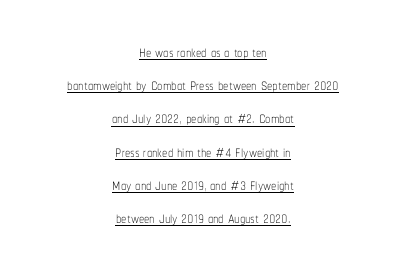
{"italic": "no", "bold": "no", "underline": "yes", "align": "center", "line_spacing": "normal", "line_spacing_ratio": 1.58, "letter_spacing": "normal", "letter_spacing_em": 0.0, "glyph_px": 21}
